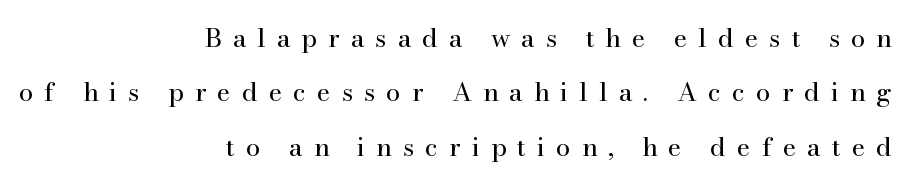
Q: Is the text bold? A: No.
Q: Is the text italic (slanted)? A: No, it is upright.
Q: Is the text underlined? A: No.
Q: How is the paragraph aligned? A: Right-aligned.
Q: Is the spacing between letters normal or unusually wide? A: Unusually wide.
Q: Is the spacing between lines tight, normal or loose? A: Loose.
